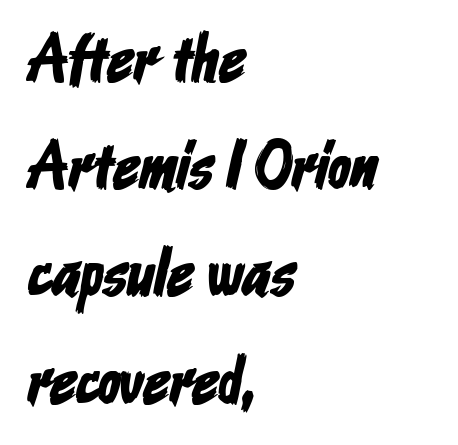
The rendering uses natural spacing where letterforms have individual widths. Honestly, there is no underline to notice here at all. The rows are spaced the way most documents space them. The font family rendered here belongs to the sans-serif group.
